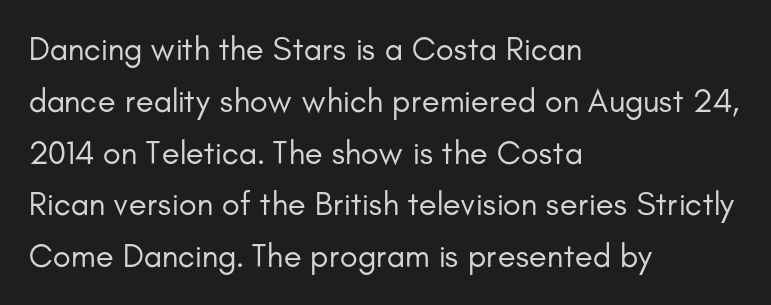
The image shows 33 px regular-weight sans-serif type, upright; set left-aligned, normal line spacing (1.57x), normal letter spacing, not underlined; low stroke contrast and a small x-height.
